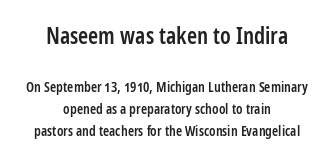
Words appear dense and cohesive because spacing is normal. A centered setting, common on invitations and titles, is used for this passage. Unmarked baselines from the first word to the last. The font's upright variant was chosen for this text.
